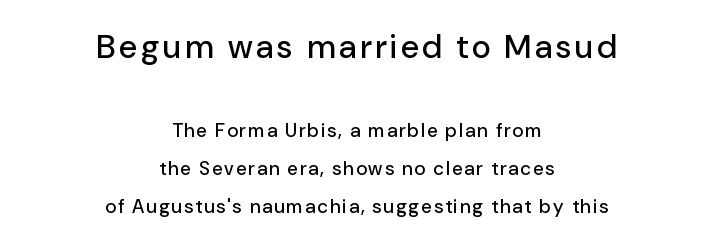
Q: Is the text italic (slanted)? A: No, it is upright.
Q: Is the typeface a serif or a sans-serif typeface? A: Sans-serif.
Q: Is the text underlined? A: No.
Q: How is the paragraph aligned? A: Centered.
Q: Is the spacing between lines tight, normal or loose? A: Loose.
Q: Which block of text is set in a larger size, the first (top) or the second (bottom)? A: The first (top) one.
Q: Width (condensed, normal, or wide)? A: Normal.
Q: Stroke contrast? A: Low.
Q: x-height? A: Medium.
Q: Monospaced? A: No.
